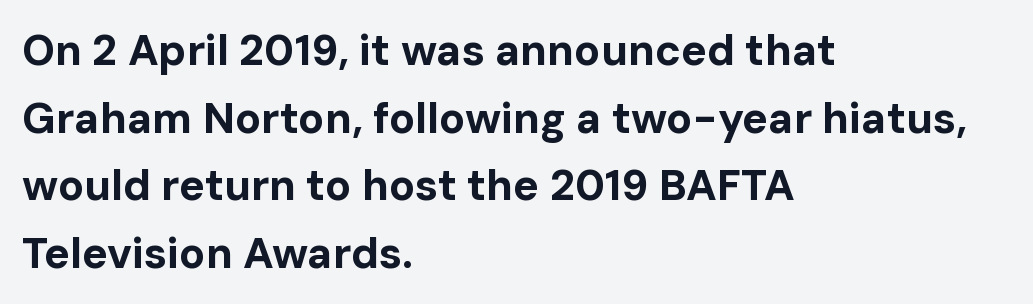
The tracking reads as untouched default to a designer's eye. Interline gaps are of average width in this sample. Does the weight exceed regular? Yes, all the way to bold. The compositor pushed each line to the left boundary. Ordinary non-slanted type is in use.
